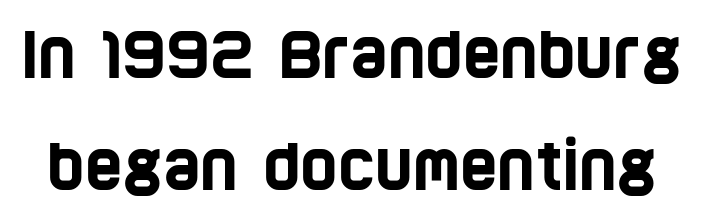
This sample uses plain, unmodified letter spacing. This is sans-serif lettering, the kind often seen on screens and signage. The passage shown is typed in a proportional face where columns would drift. The string is rendered with underlining switched off.
